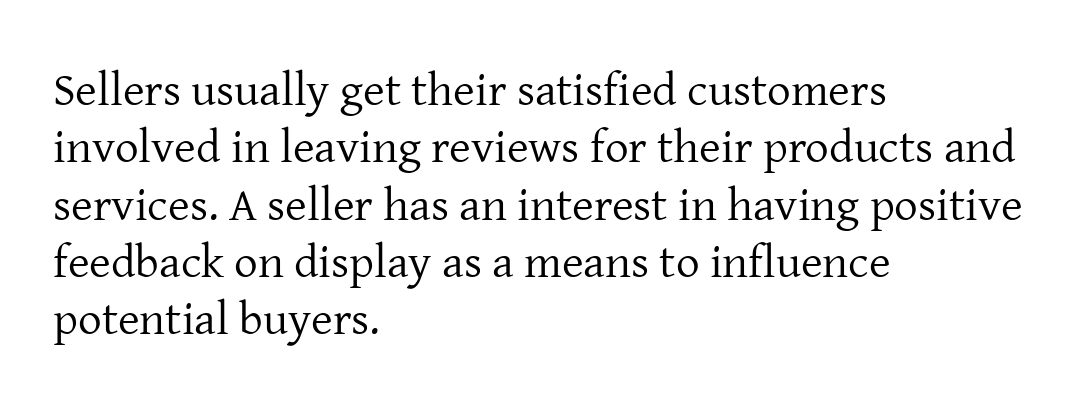
Summary of weight: not heavy and not bold. Is the letter spacing exaggerated? No — it looks like the ordinary default. This rendering features lettering with no underline. Is this a sans? No — the strokes have serifs. Does the copy run flush right? No — it runs flush left. Characters remain perfectly vertical along every line.
